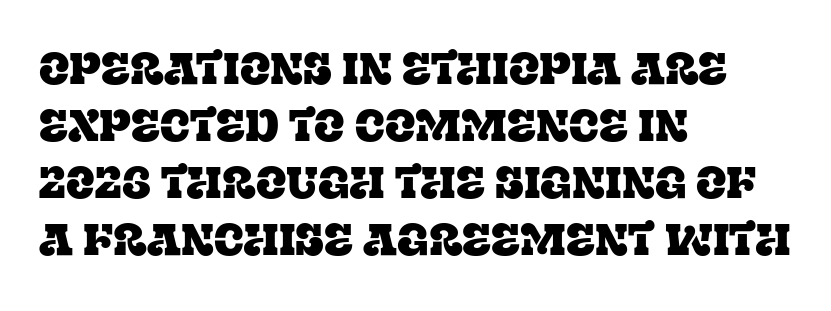
When letters stand straight like this, we call the style roman or upright. You could not count columns in this text — the font is proportionally spaced. Line starts are locked; line ends wander. One glance says typical: line gaps are just what's usual. Nothing unusual about the tracking: characters are spaced as the font intends. This is serif lettering, the kind often seen in printed books.
